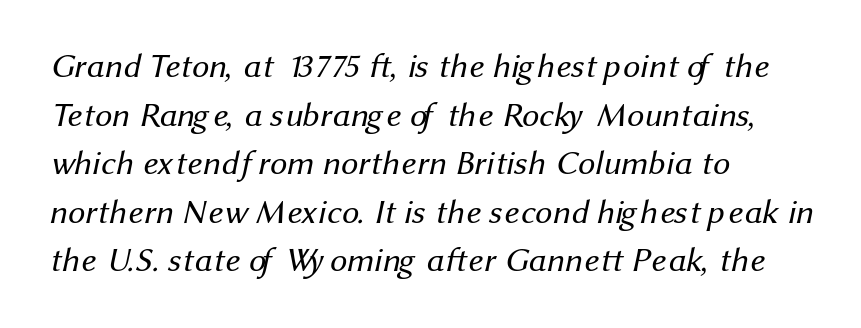
The baseline area is clear. The letters sit at their default tracking, neither squeezed nor spread. To sum up the face: it is a sans, with no serifs. Short and long lines alike share a common starting point at left. The font sits on the lighter half of the weight spectrum, regular included.
